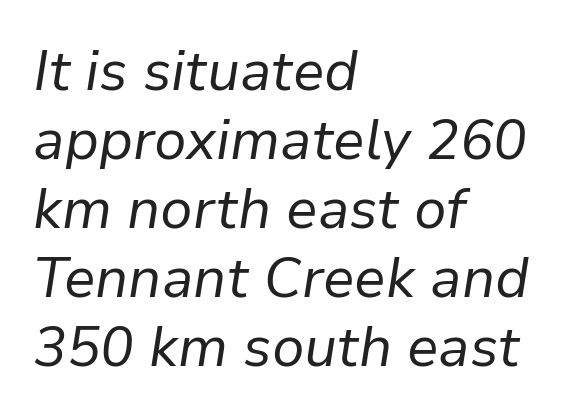
Does the lettering tilt? It does — this is italic. Check the space under the baseline: it is left empty. The letters look calm and open, with moderate or lighter stems. The passage shown has conventional tracking throughout. The face used here is proportionally spaced, like ordinary book or web type. Typeset ragged right — the left edge is the straight one.
